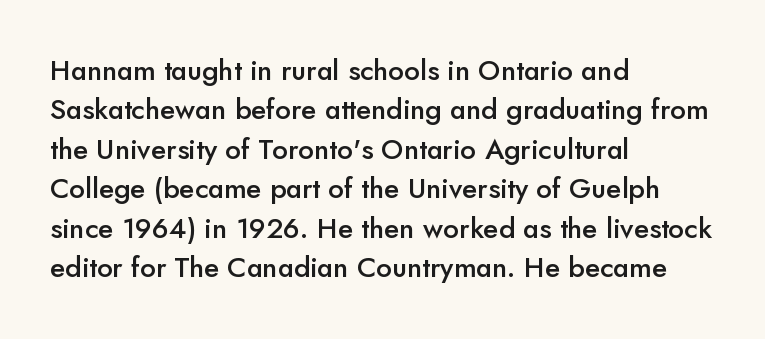
Q: Is the text bold? A: Semi-bold.
Q: Is the text italic (slanted)? A: No, it is upright.
Q: Is the typeface a serif or a sans-serif typeface? A: Sans-serif.
Q: Is the text underlined? A: No.
Q: How is the paragraph aligned? A: Left-aligned.
Q: Is the spacing between letters normal or unusually wide? A: Normal.
Q: Is the spacing between lines tight, normal or loose? A: Normal.
Q: Width (condensed, normal, or wide)? A: Normal.
Q: Stroke contrast? A: Low.
Q: x-height? A: Small.
Q: Monospaced? A: No.
